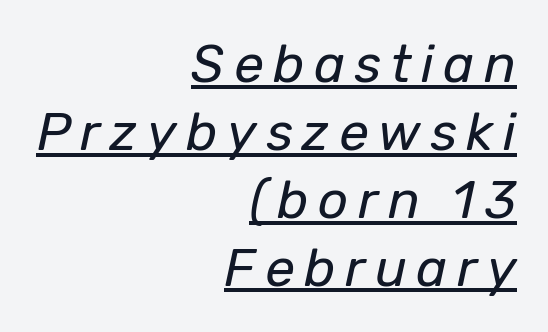
The image shows 53 px regular-weight type, italic (leaning right); set right-aligned, normal line spacing (1.28x), underlined; low stroke contrast and a medium x-height.
